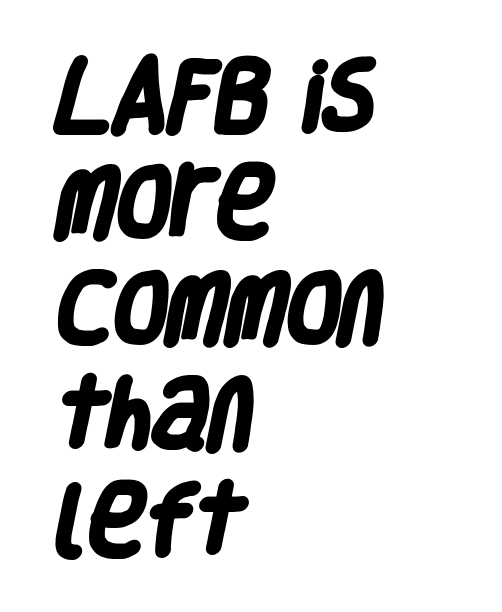
Q: Is the text bold? A: Yes.
Q: Is the typeface a serif or a sans-serif typeface? A: Sans-serif.
Q: Is the text underlined? A: No.
Q: How is the paragraph aligned? A: Left-aligned.
Q: Is the spacing between letters normal or unusually wide? A: Normal.
Q: Is the spacing between lines tight, normal or loose? A: Normal.
Q: Width (condensed, normal, or wide)? A: Condensed.
Q: Stroke contrast? A: Low.
Q: x-height? A: Large.
Q: Monospaced? A: No.
